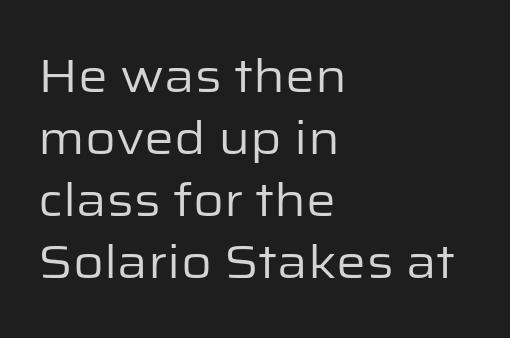
The font sits on the lighter half of the weight spectrum, regular included. The rag falls on the right side of this text block. Proportional: the letters do not fall into vertical columns. Observe the ordinary spacing: letters are neighbours, not strangers. The type sits square on the baseline with zero lean.
